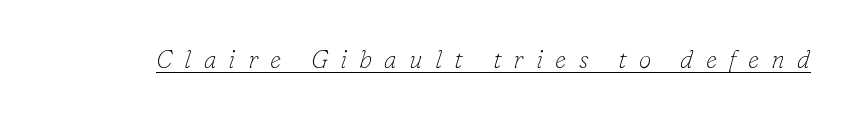
The image shows 25 px text type, italic (leaning right); set unusually wide letter spacing (+0.49 em), underlined.
